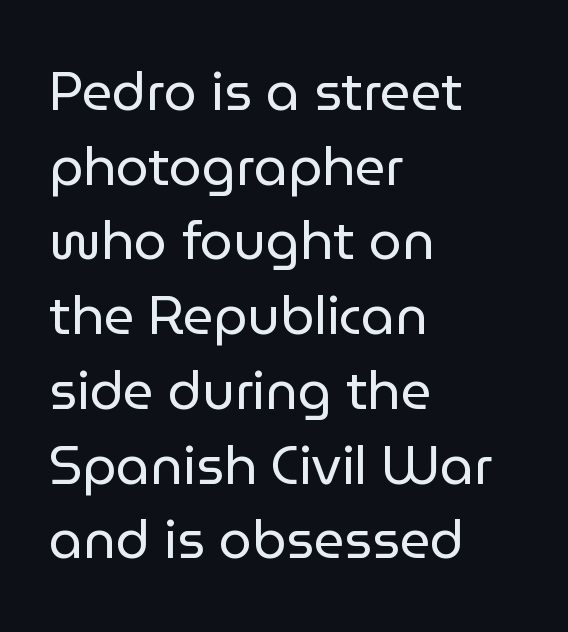
Q: Is the text bold? A: No.
Q: Is the text italic (slanted)? A: No, it is upright.
Q: Is the typeface a serif or a sans-serif typeface? A: Sans-serif.
Q: Is the text underlined? A: No.
Q: How is the paragraph aligned? A: Left-aligned.
Q: Is the spacing between letters normal or unusually wide? A: Normal.
Q: Is the spacing between lines tight, normal or loose? A: Normal.
Q: Width (condensed, normal, or wide)? A: Normal.
Q: Stroke contrast? A: Low.
Q: x-height? A: Medium.
Q: Monospaced? A: No.
